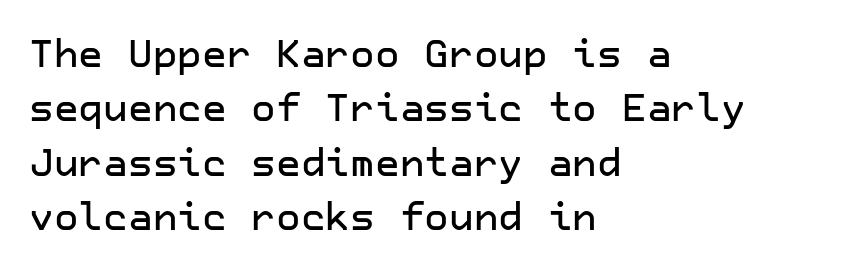
Q: Is the text italic (slanted)? A: No, it is upright.
Q: Is the typeface a serif or a sans-serif typeface? A: Sans-serif.
Q: Is the text underlined? A: No.
Q: How is the paragraph aligned? A: Left-aligned.
Q: Is the spacing between letters normal or unusually wide? A: Normal.
Q: Is the spacing between lines tight, normal or loose? A: Normal.
Q: Width (condensed, normal, or wide)? A: Normal.
Q: Stroke contrast? A: Low.
Q: x-height? A: Medium.
